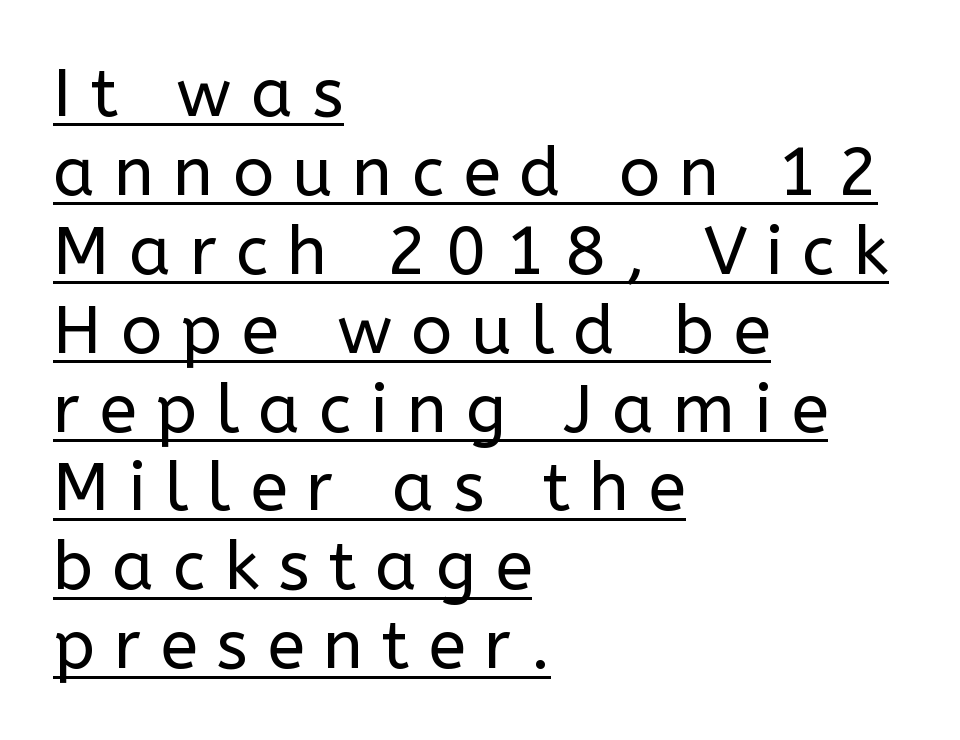
The image shows 68 px regular-weight sans-serif type, upright; set left-aligned, line spacing 1.16x, unusually wide letter spacing (+0.28 em), underlined; low stroke contrast and a medium x-height.
